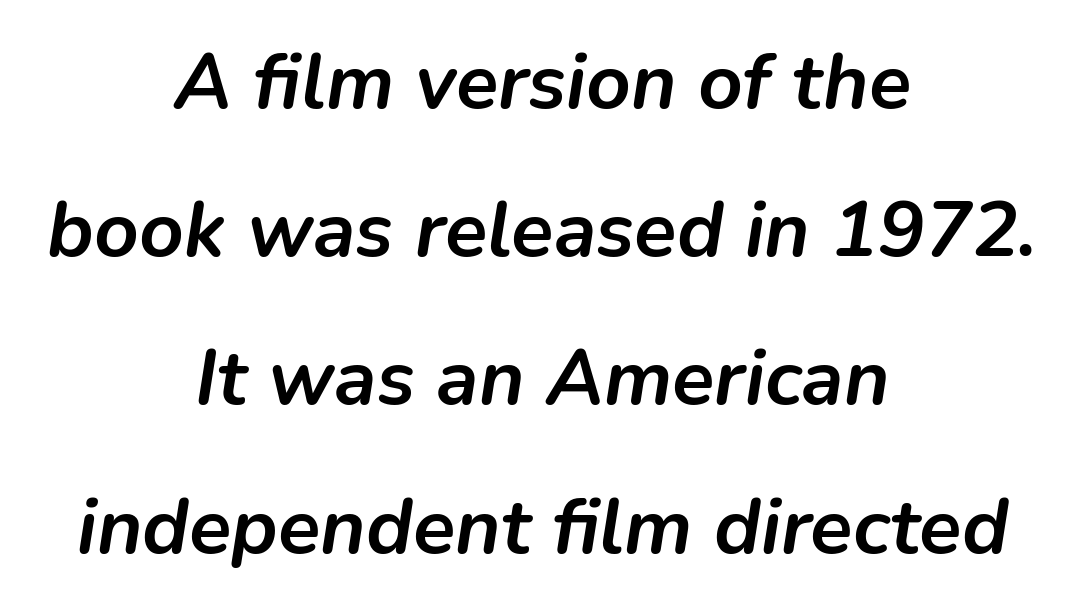
{"italic": "yes", "lean": "right", "slant_degrees": 9, "bold": "yes", "weight": "semibold", "width": "normal", "stroke_contrast": "low", "x_height": "medium", "monospaced": "no", "underline": "no", "align": "center", "line_spacing": "loose", "line_spacing_ratio": 1.9, "letter_spacing": "normal", "letter_spacing_em": 0.0, "glyph_px": 78}
